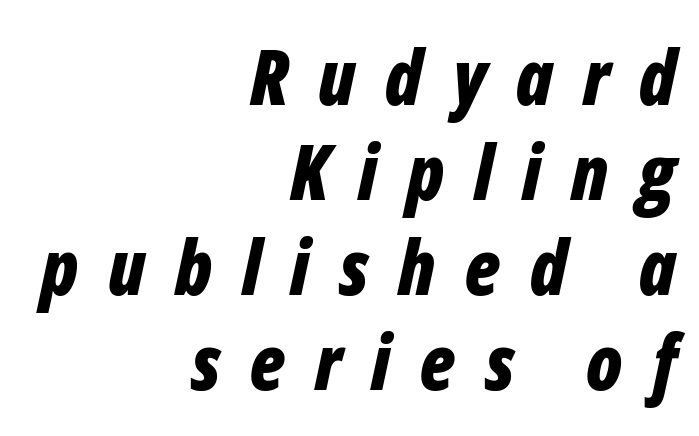
Summary of weight: heavy, a full bold. One-word summary of the alignment: right. These lines are rendered in a variable-pitch font. One glance says typical: line gaps are just what's usual. The space directly below the letters is spotless.
